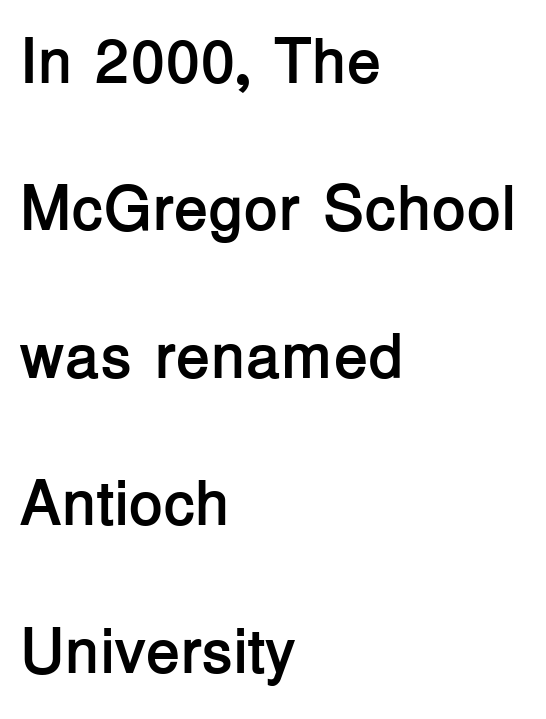
Q: Is the text bold? A: Yes.
Q: Is the text italic (slanted)? A: No, it is upright.
Q: Is the typeface a serif or a sans-serif typeface? A: Sans-serif.
Q: Is the text underlined? A: No.
Q: How is the paragraph aligned? A: Left-aligned.
Q: Is the spacing between letters normal or unusually wide? A: Normal.
Q: Is the spacing between lines tight, normal or loose? A: Loose.
Q: Width (condensed, normal, or wide)? A: Normal.
Q: Stroke contrast? A: Low.
Q: x-height? A: Medium.
Q: Monospaced? A: No.
